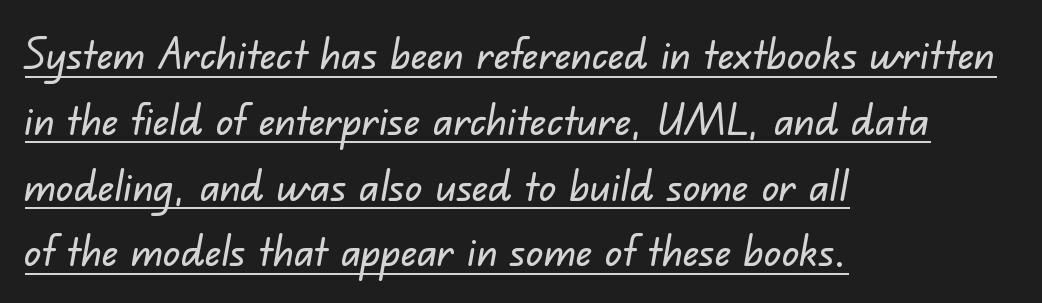
{"serif": "no", "width": "normal", "stroke_contrast": "low", "x_height": "small", "monospaced": "no", "underline": "yes", "align": "left", "line_spacing": "normal", "line_spacing_ratio": 1.53, "letter_spacing": "normal", "letter_spacing_em": 0.0, "glyph_px": 43}
